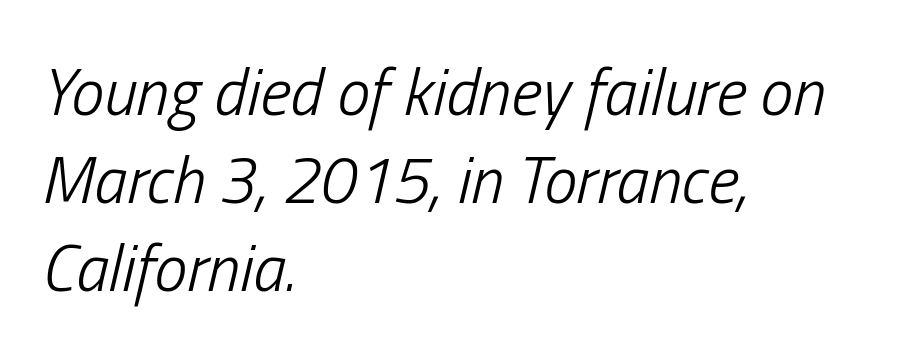
The image shows 66 px light, condensed type, italic (leaning right); set left-aligned, normal line spacing (1.33x), normal letter spacing, not underlined; low stroke contrast and a medium x-height.
